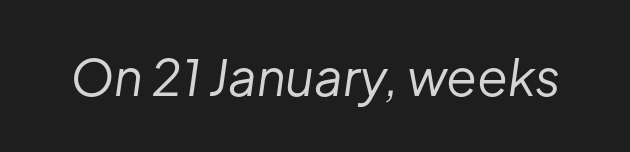
Q: Is the text bold? A: No.
Q: Is the text italic (slanted)? A: Yes, it leans right by about 8 degrees.
Q: Is the text underlined? A: No.
Q: Is the spacing between letters normal or unusually wide? A: Normal.
Q: Width (condensed, normal, or wide)? A: Normal.
Q: Stroke contrast? A: Low.
Q: x-height? A: Medium.
Q: Monospaced? A: No.
